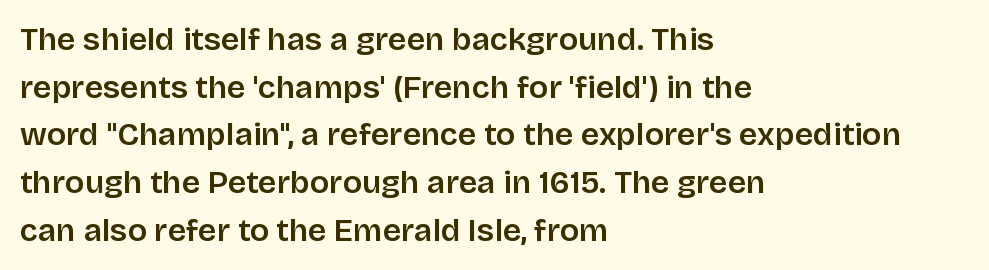
The face used here is proportionally spaced, like ordinary book or web type. Does the type have serifs? No, each stem ends abruptly. Style check: upright. The lines in this sample share a left origin and differ only in where they stop.
